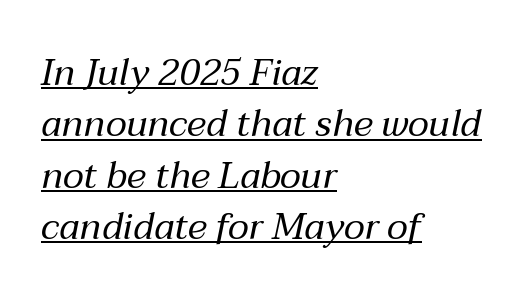
{"italic": "yes", "lean": "right", "slant_degrees": 12, "bold": "no", "weight": "regular", "width": "normal", "stroke_contrast": "medium", "x_height": "medium", "monospaced": "no", "underline": "yes", "align": "left", "line_spacing": "normal", "line_spacing_ratio": 1.39, "letter_spacing": "normal", "letter_spacing_em": 0.0, "glyph_px": 37}
